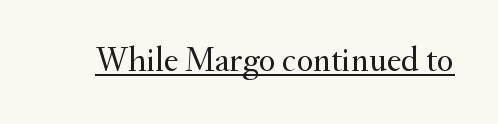
Italic: no, the glyphs are upright roman. In terms of letterform style, serifs are clearly present. No letter is thick-stroked: the sample isn't bold. Nothing unusual about the tracking: characters are spaced as the font intends. Is this a fixed-width face? No — the glyphs have proportional, varying widths.
